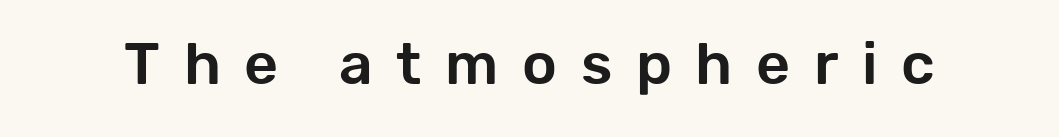
{"serif": "no", "italic": "no", "width": "normal", "stroke_contrast": "low", "x_height": "medium", "monospaced": "no", "underline": "no", "letter_spacing": "wide", "letter_spacing_em": 0.4, "glyph_px": 59}
